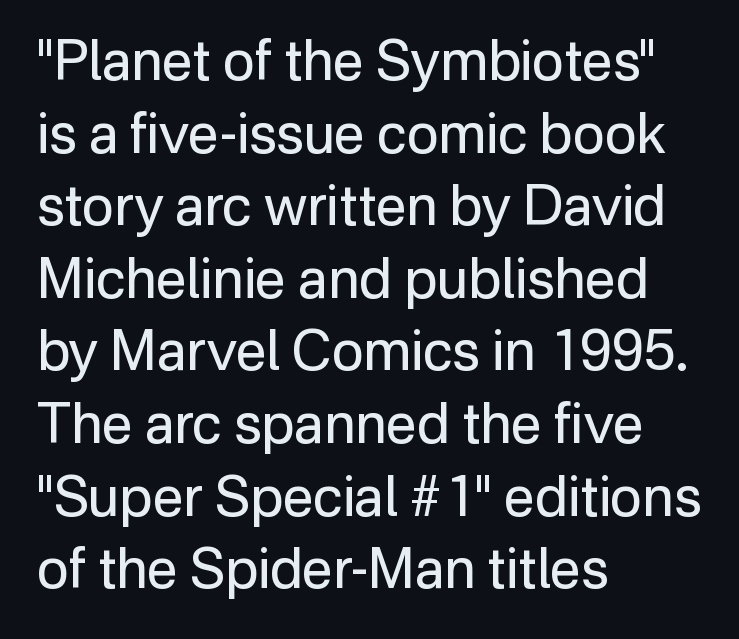
{"serif": "no", "italic": "no", "bold": "no", "weight": "regular", "width": "normal", "stroke_contrast": "low", "x_height": "medium", "monospaced": "no", "underline": "no", "align": "left", "line_spacing": "normal", "line_spacing_ratio": 1.32, "letter_spacing": "normal", "letter_spacing_em": 0.0, "glyph_px": 55}
